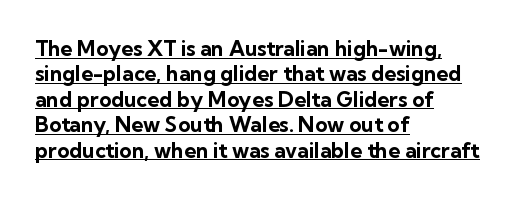
The image shows 21 px bold type, upright; set left-aligned, line spacing 1.21x, normal letter spacing, underlined.
